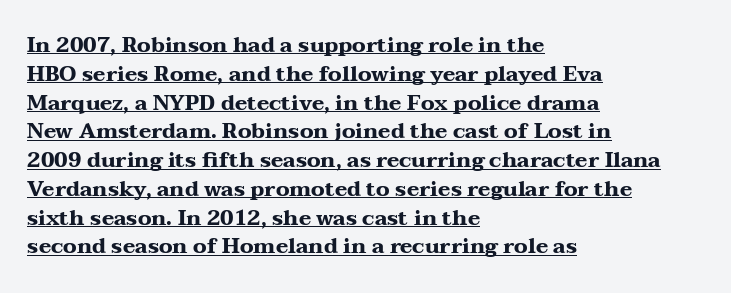
The image shows 21 px bold type, upright; set left-aligned, normal line spacing (1.37x), normal letter spacing, underlined.
